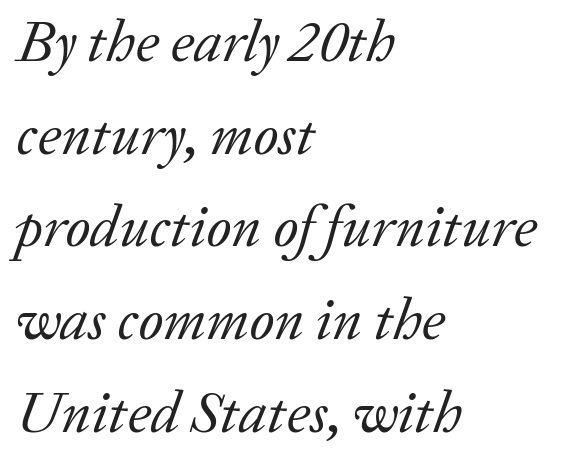
Quick note: interline space is typical. The passage shown leans; its letterforms are oblique. Each line starts at the same left margin while the right side varies. Stems here are at most as thick as an everyday book face.
